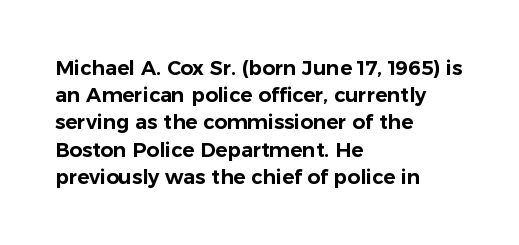
The image shows 20 px text type, upright; set left-aligned, normal line spacing (1.36x), normal letter spacing, not underlined.
